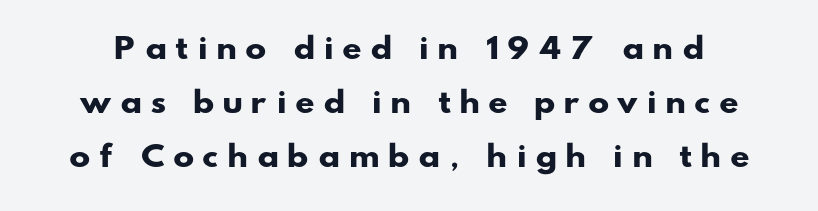
The image shows 28 px heavy, wide sans-serif type; set loose line spacing (1.93x), unusually wide letter spacing (+0.35 em), not underlined; low stroke contrast and a small x-height.
